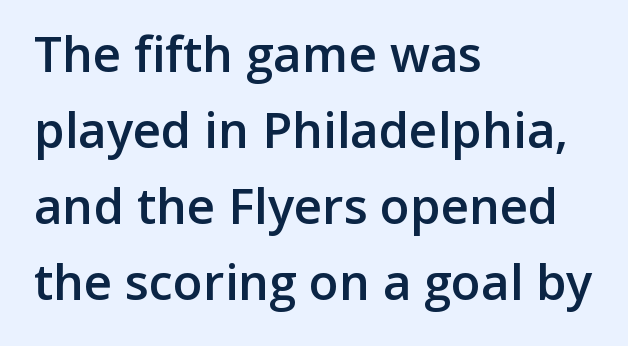
The face used here is proportionally spaced, like ordinary book or web type. Reading down the block, your eye returns to a fixed left position each line. Reading down the column, the eye jumps a familiar distance to each next line. Decoration check: the copy has no underline.
